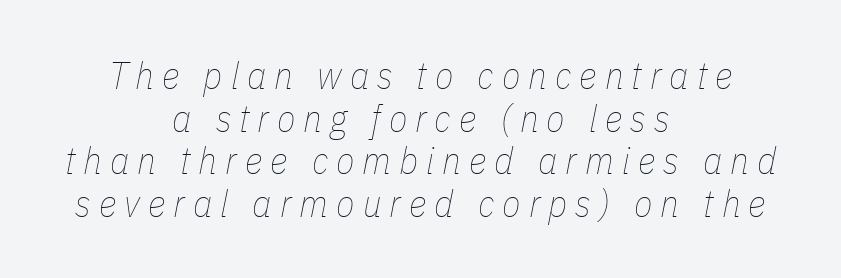
Unbolded letterforms with no extra heft. The strip under each line holds only bare page. The letters are slanted; this is an italic face. Layout note: lines centered.
